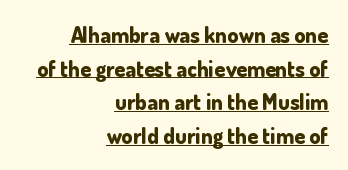
{"italic": "no", "bold": "yes", "underline": "yes", "align": "right", "line_spacing": "normal", "line_spacing_ratio": 1.53, "letter_spacing": "normal", "letter_spacing_em": 0.0, "glyph_px": 22}
